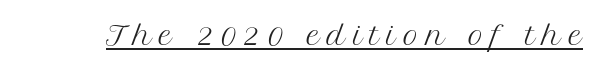
Q: Is the text bold? A: No.
Q: Is the text italic (slanted)? A: Yes.
Q: Is the text underlined? A: Yes.
Q: Is the spacing between letters normal or unusually wide? A: Unusually wide.
